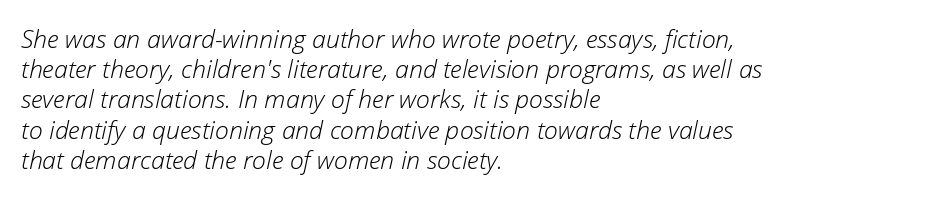
{"italic": "yes", "lean": "right", "slant_degrees": 12, "bold": "no", "underline": "no", "align": "left", "line_spacing_ratio": 1.21, "letter_spacing": "normal", "letter_spacing_em": 0.0, "glyph_px": 25}
